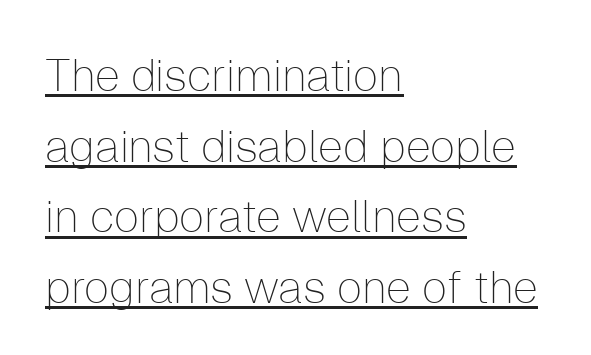
{"serif": "no", "italic": "no", "bold": "no", "weight": "thin", "width": "normal", "stroke_contrast": "low", "x_height": "medium", "monospaced": "no", "underline": "yes", "align": "left", "line_spacing": "normal", "line_spacing_ratio": 1.57, "letter_spacing": "normal", "letter_spacing_em": 0.0, "glyph_px": 45}
